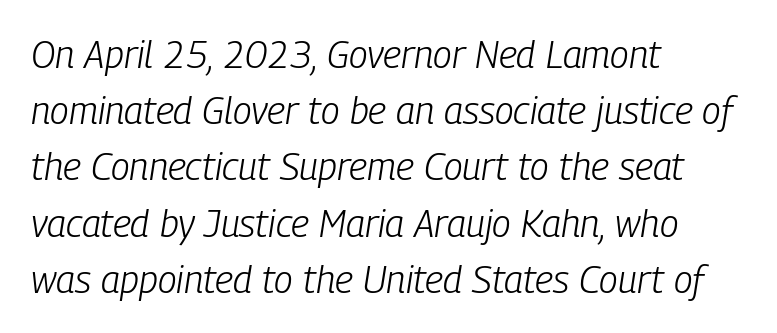
The image shows 38 px light, condensed type, italic (leaning right); set left-aligned, normal line spacing (1.48x), normal letter spacing, not underlined; low stroke contrast and a medium x-height.
